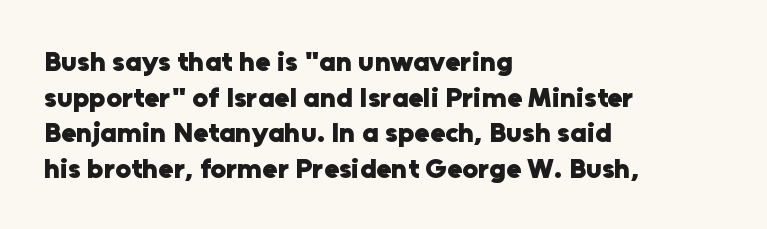
{"serif": "no", "italic": "no", "bold": "yes", "weight": "heavy", "width": "normal", "stroke_contrast": "low", "x_height": "medium", "monospaced": "no", "underline": "no", "align": "left", "line_spacing": "normal", "line_spacing_ratio": 1.27, "letter_spacing": "normal", "letter_spacing_em": 0.0, "glyph_px": 28}
